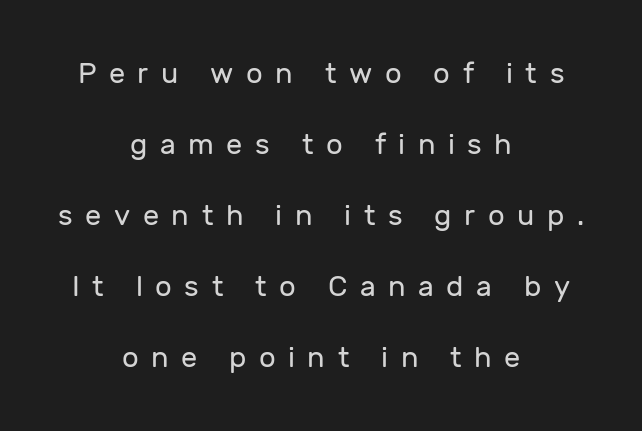
{"serif": "no", "italic": "no", "bold": "no", "weight": "regular", "width": "normal", "stroke_contrast": "low", "x_height": "medium", "monospaced": "no", "underline": "no", "align": "center", "line_spacing": "loose", "line_spacing_ratio": 2.45, "letter_spacing": "wide", "letter_spacing_em": 0.43, "glyph_px": 29}
